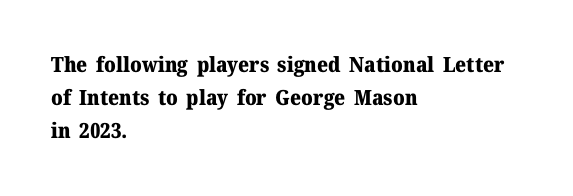
Q: Is the text bold? A: Yes.
Q: Is the text italic (slanted)? A: No, it is upright.
Q: Is the text underlined? A: No.
Q: How is the paragraph aligned? A: Left-aligned.
Q: Is the spacing between letters normal or unusually wide? A: Normal.
Q: Is the spacing between lines tight, normal or loose? A: Normal.
